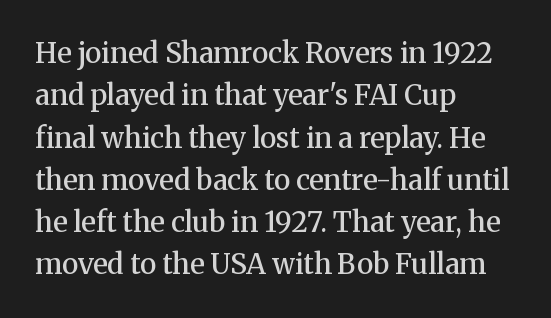
Q: Is the text bold? A: Semi-bold.
Q: Is the text italic (slanted)? A: No, it is upright.
Q: Is the typeface a serif or a sans-serif typeface? A: Serif.
Q: Is the text underlined? A: No.
Q: How is the paragraph aligned? A: Left-aligned.
Q: Is the spacing between letters normal or unusually wide? A: Normal.
Q: Is the spacing between lines tight, normal or loose? A: Normal.
Q: Width (condensed, normal, or wide)? A: Normal.
Q: Stroke contrast? A: Medium.
Q: x-height? A: Medium.
Q: Monospaced? A: No.
